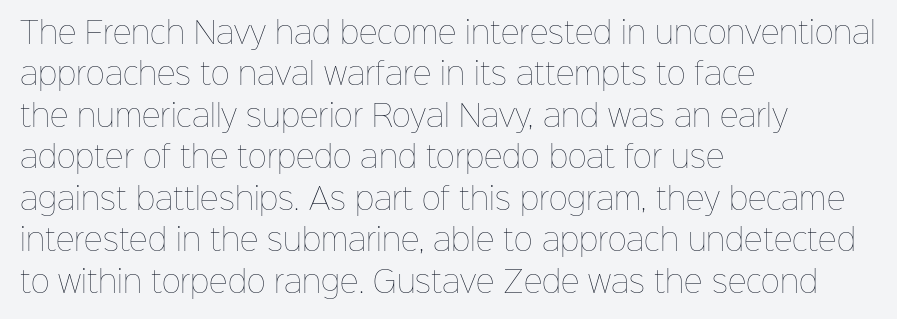
{"italic": "no", "bold": "no", "weight": "thin", "width": "normal", "stroke_contrast": "low", "x_height": "medium", "monospaced": "no", "underline": "no", "align": "left", "line_spacing": "normal", "line_spacing_ratio": 1.43, "letter_spacing": "normal", "letter_spacing_em": 0.0, "glyph_px": 29}
